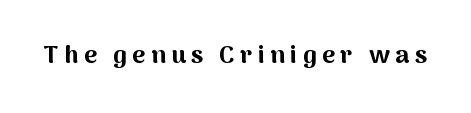
{"italic": "no", "bold": "yes", "underline": "no", "letter_spacing": "wide", "letter_spacing_em": 0.22, "glyph_px": 25}
